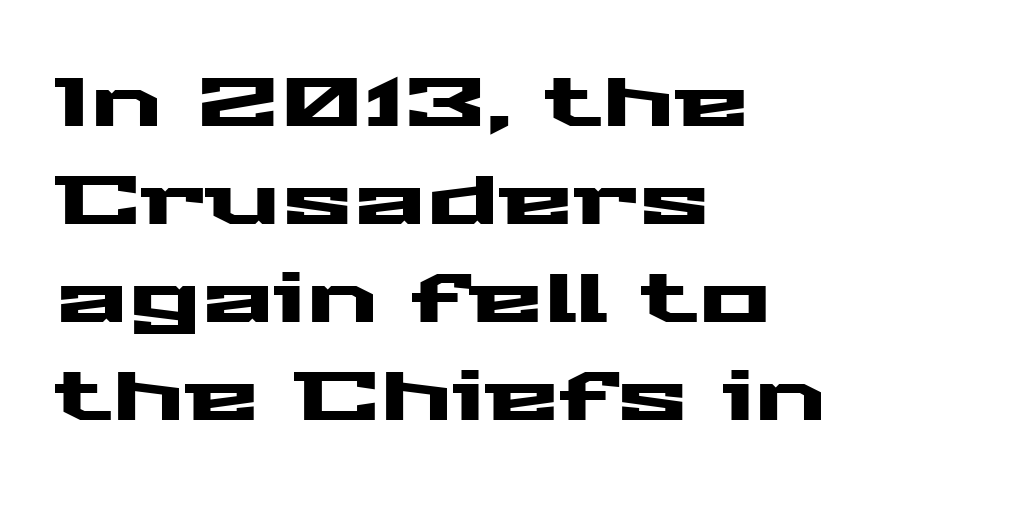
Q: Is the text italic (slanted)? A: No, it is upright.
Q: Is the typeface a serif or a sans-serif typeface? A: Sans-serif.
Q: Is the text underlined? A: No.
Q: How is the paragraph aligned? A: Left-aligned.
Q: Is the spacing between letters normal or unusually wide? A: Normal.
Q: Is the spacing between lines tight, normal or loose? A: Normal.
Q: Width (condensed, normal, or wide)? A: Wide.
Q: Stroke contrast? A: Medium.
Q: x-height? A: Medium.
Q: Monospaced? A: No.
